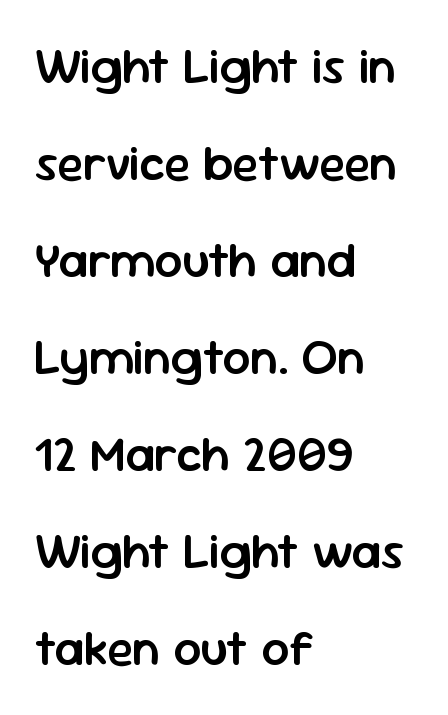
The image shows 49 px semibold sans-serif type, upright; set left-aligned, loose line spacing (1.98x), normal letter spacing, not underlined; low stroke contrast and a medium x-height.
